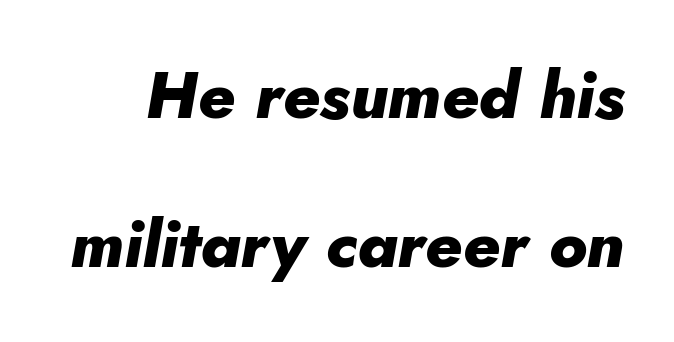
The image shows 66 px heavy type, italic (leaning right); set loose line spacing (2.26x), normal letter spacing, not underlined; low stroke contrast and a small x-height.
